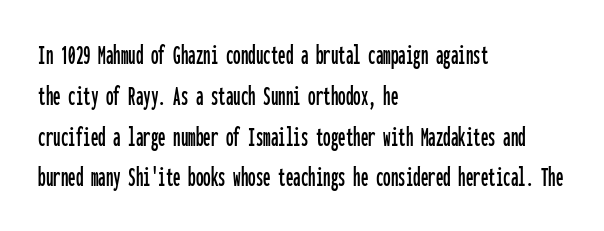
The passage shown is typed in a monospace face where columns stay perfectly aligned. Compared with typical body copy, the letter spacing here is the same. Descenders hang freely into open space. Check where the strokes stop: nothing finishes them off — pure sans. The ragged edge is on the right, which tells us the setting is flush left.
